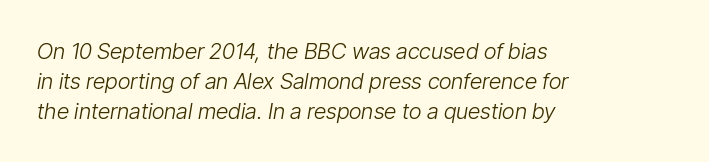
Q: Is the text bold? A: No.
Q: Is the text italic (slanted)? A: Yes, it leans right by about 9 degrees.
Q: Is the text underlined? A: No.
Q: How is the paragraph aligned? A: Left-aligned.
Q: Is the spacing between letters normal or unusually wide? A: Normal.
Q: Is the spacing between lines tight, normal or loose? A: Normal.
